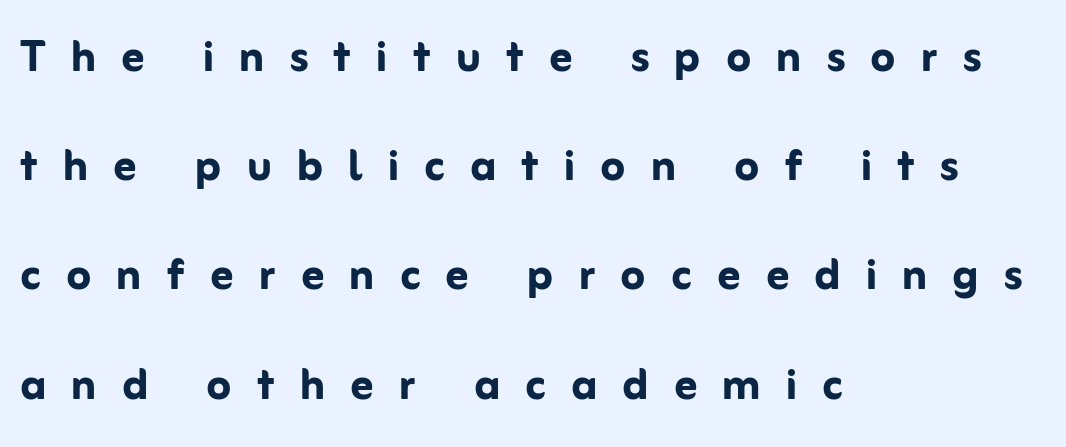
Q: Is the text bold? A: Yes.
Q: Is the text italic (slanted)? A: No, it is upright.
Q: Is the typeface a serif or a sans-serif typeface? A: Sans-serif.
Q: Is the text underlined? A: No.
Q: How is the paragraph aligned? A: Left-aligned.
Q: Is the spacing between letters normal or unusually wide? A: Unusually wide.
Q: Is the spacing between lines tight, normal or loose? A: Loose.
Q: Width (condensed, normal, or wide)? A: Normal.
Q: Stroke contrast? A: Low.
Q: x-height? A: Medium.
Q: Monospaced? A: No.
